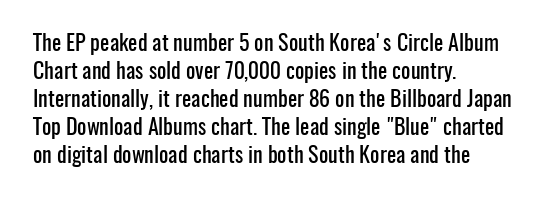
In terms of leading, this rendering sits right in the middle. Do the letters lean? They stand straight. These lines stack with their left ends in a neat column. The zone under the glyphs is completely vacant. The letters sit at their default tracking, neither squeezed nor spread.
